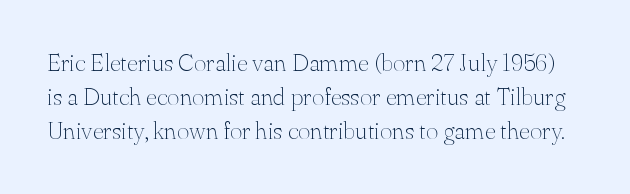
The image shows 24 px text type, upright; set normal line spacing (1.42x), normal letter spacing, not underlined.
